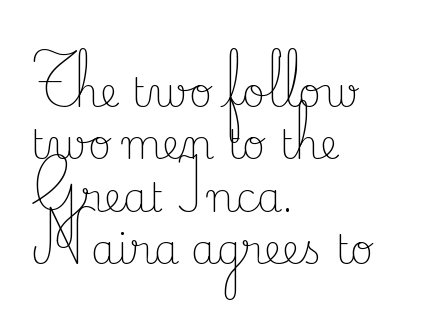
{"serif": "yes", "italic": "no", "bold": "no", "weight": "light", "width": "normal", "stroke_contrast": "low", "x_height": "small", "monospaced": "no", "underline": "no", "align": "left", "line_spacing": "normal", "line_spacing_ratio": 1.31, "letter_spacing": "normal", "letter_spacing_em": 0.0, "glyph_px": 40}
